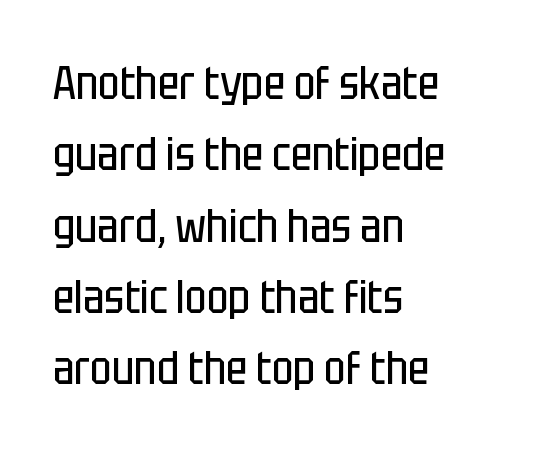
Rule under the text: the space is simply empty. Font category for this specimen: sans-serif. The letters advance in unequal steps, a hallmark of proportional type. Compared with typical body copy, the letter spacing here is the same.
